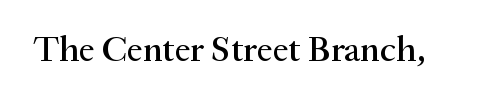
Posture: vertical. Stroke terminals: seriffed. The rendering uses natural spacing where letterforms have individual widths. The line texture is even and compact thanks to regular tracking.
